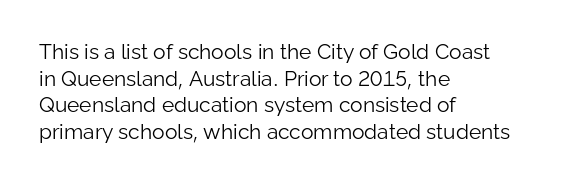
Q: Is the text bold? A: No.
Q: Is the text italic (slanted)? A: No, it is upright.
Q: Is the text underlined? A: No.
Q: How is the paragraph aligned? A: Left-aligned.
Q: Is the spacing between letters normal or unusually wide? A: Normal.
Q: Is the spacing between lines tight, normal or loose? A: Normal.
